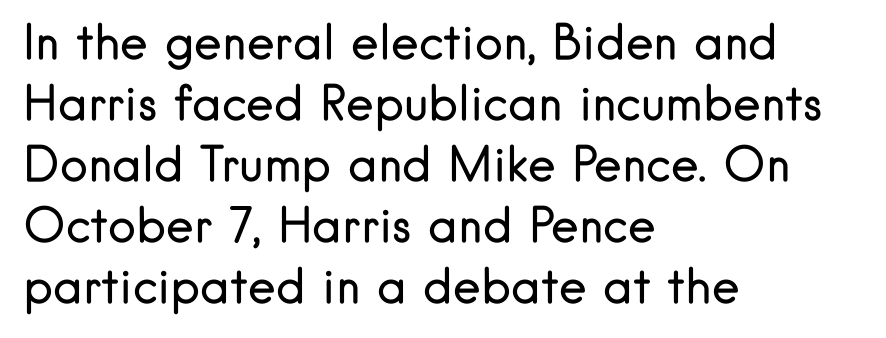
The image shows 47 px regular-weight sans-serif type, upright; set left-aligned, normal line spacing (1.3x), normal letter spacing, not underlined; low stroke contrast and a small x-height.
